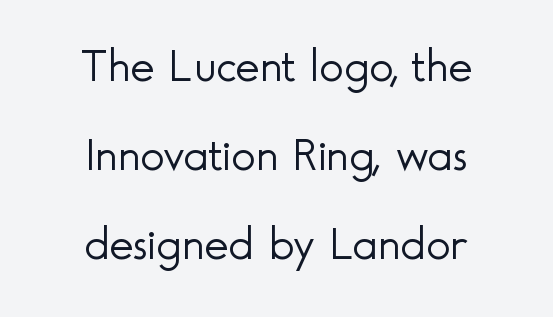
{"serif": "no", "italic": "no", "bold": "no", "weight": "light", "width": "normal", "x_height": "small", "monospaced": "no", "underline": "no", "align": "center", "line_spacing": "loose", "line_spacing_ratio": 1.93, "letter_spacing": "normal", "letter_spacing_em": 0.0, "glyph_px": 46}
